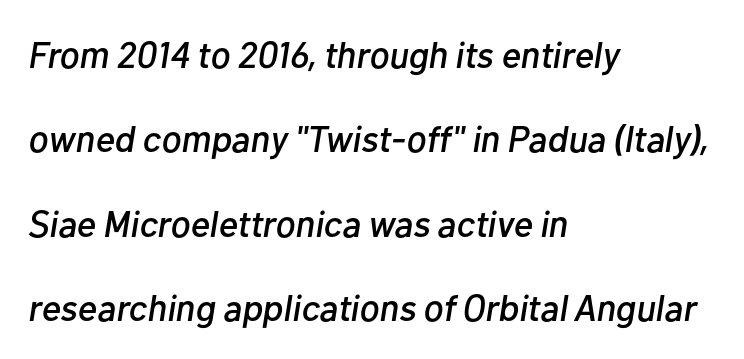
{"italic": "yes", "lean": "right", "slant_degrees": 10, "width": "normal", "stroke_contrast": "low", "x_height": "medium", "monospaced": "no", "underline": "no", "align": "left", "line_spacing": "loose", "line_spacing_ratio": 2.28, "letter_spacing": "normal", "letter_spacing_em": 0.0, "glyph_px": 37}
